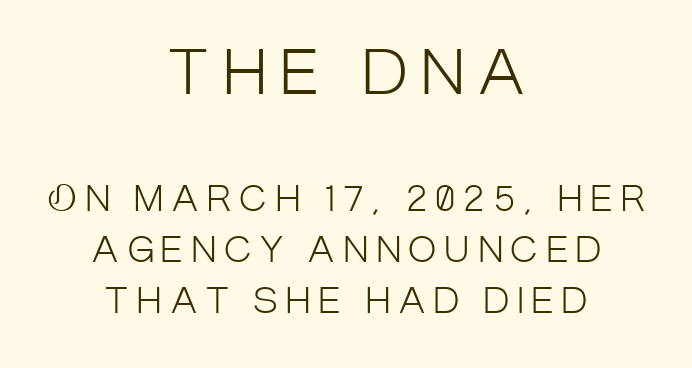
The image shows 60 px light, condensed sans-serif type, upright; set centered, normal line spacing (1.49x), unusually wide letter spacing (+0.24 em), not underlined; the first (top) block is 1.76x larger; low stroke contrast and a large x-height.
